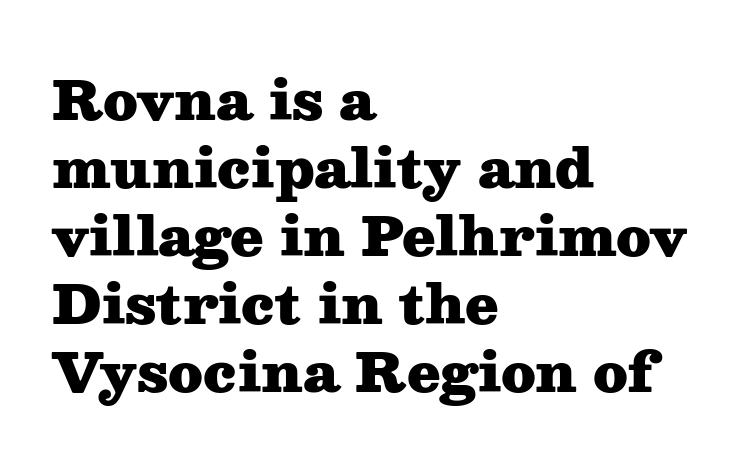
The image shows 54 px heavy, wide serif type, upright; set left-aligned, normal line spacing (1.26x), normal letter spacing, not underlined; medium stroke contrast and a medium x-height.
